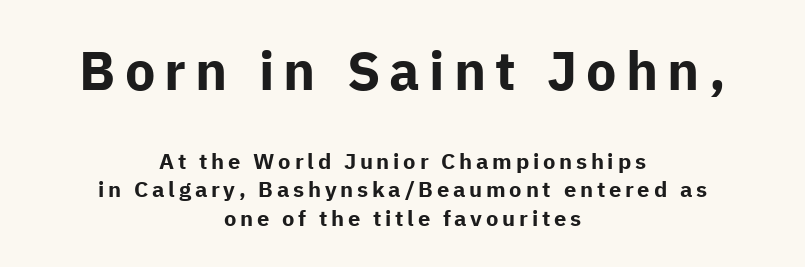
{"serif": "no", "italic": "no", "bold": "yes", "weight": "bold", "width": "normal", "stroke_contrast": "low", "x_height": "medium", "monospaced": "no", "underline": "no", "align": "center", "line_spacing": "normal", "line_spacing_ratio": 1.28, "larger_block": "first", "size_ratio": 2.45, "glyph_px": 54}
